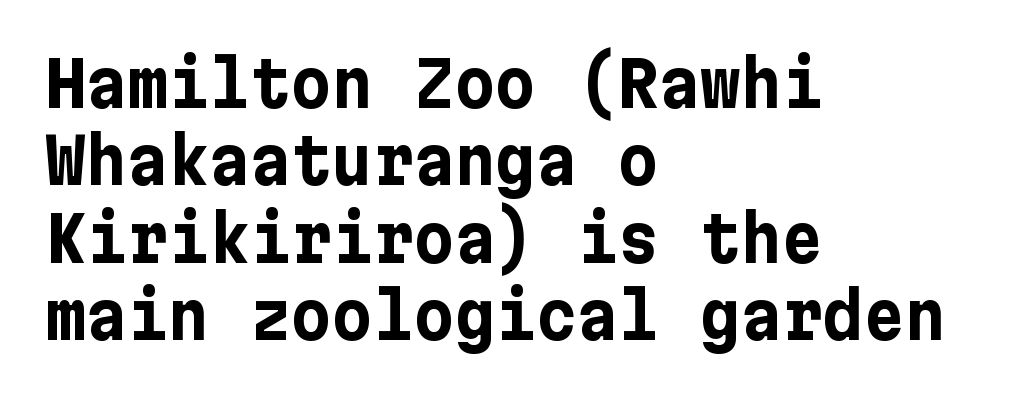
There is no visible air inserted between adjacent glyphs. The rag falls on the right side of this text block. The passage shown is not underscored anywhere. Nope, not italic — everything's standing straight.
